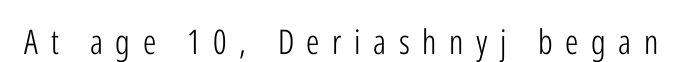
Posture: upright roman. The designer went with a sans here, leaving each stem footless. Inter-character spacing is expanded well beyond the font's built-in metrics. The typeface has the unassuming heft of standard copy or less. A typesetter would call this proportional, since set widths differ per character. Letters rest on an invisible, unmarked baseline.
